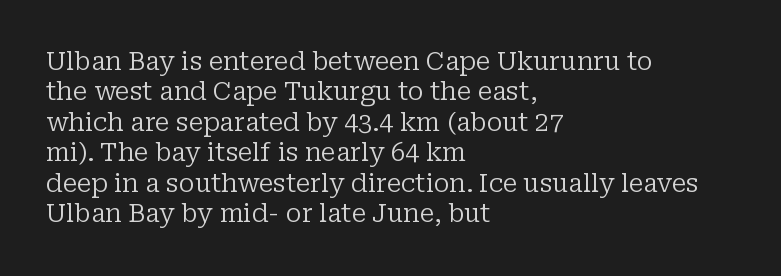
The image shows 25 px text type, upright; set left-aligned, line spacing 1.22x, normal letter spacing, not underlined.
